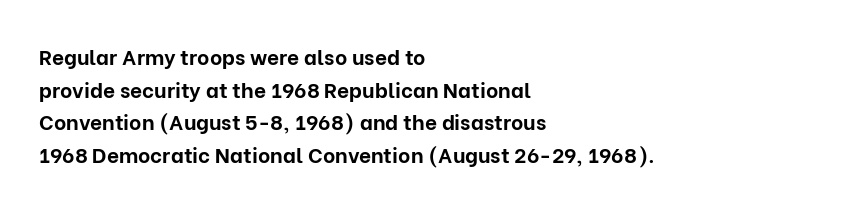
The rendering anchors every line to the left-hand side. In terms of posture, this sample is upright. This sample uses plain, unmodified letter spacing. The gap between lines stays unmarked.
